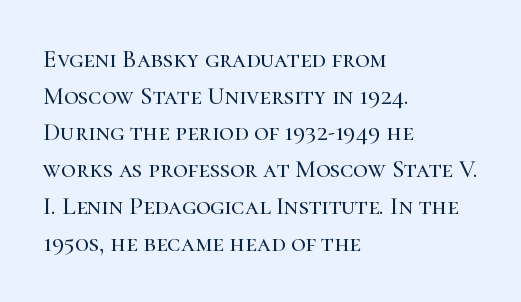
Q: Is the text italic (slanted)? A: No, it is upright.
Q: Is the text underlined? A: No.
Q: How is the paragraph aligned? A: Left-aligned.
Q: Is the spacing between letters normal or unusually wide? A: Normal.
Q: Is the spacing between lines tight, normal or loose? A: Normal.
